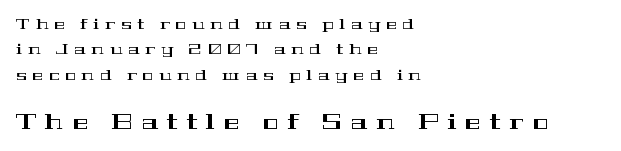
Just letters on the line, the space beneath them empty. Posture: upright roman. The letters are spread apart with noticeably loose tracking. Horizontally, the lines are justified to the leading edge only.
